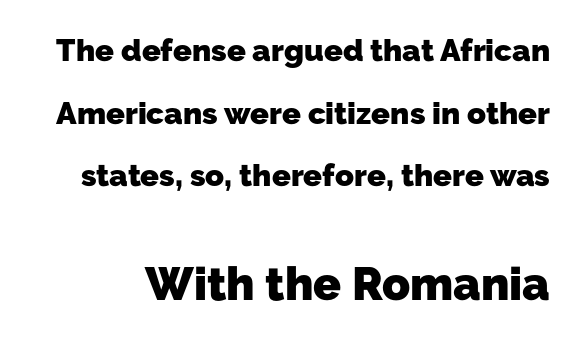
{"serif": "no", "bold": "yes", "weight": "heavy", "width": "normal", "stroke_contrast": "low", "x_height": "medium", "monospaced": "no", "underline": "no", "line_spacing": "loose", "line_spacing_ratio": 2.02, "letter_spacing": "normal", "letter_spacing_em": 0.0, "larger_block": "second", "size_ratio": 1.48, "glyph_px": 46}
